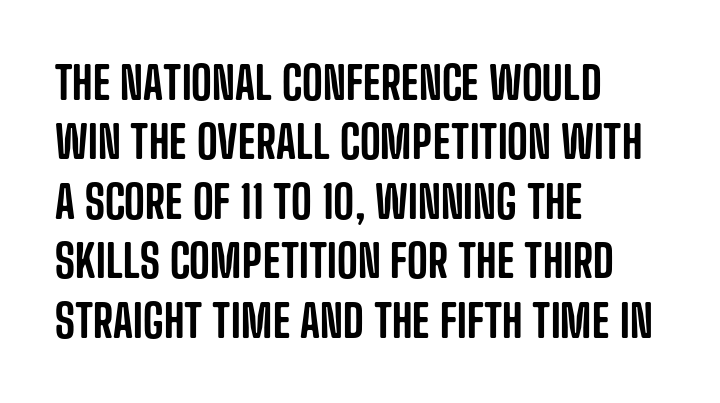
Vertical spacing — default. Clear beneath every line of the passage. The letters sit at their default tracking, neither squeezed nor spread. The compositor pushed each line to the left boundary. A roman cut, with each character standing at attention. You could not count columns in this text — the font is proportionally spaced.
